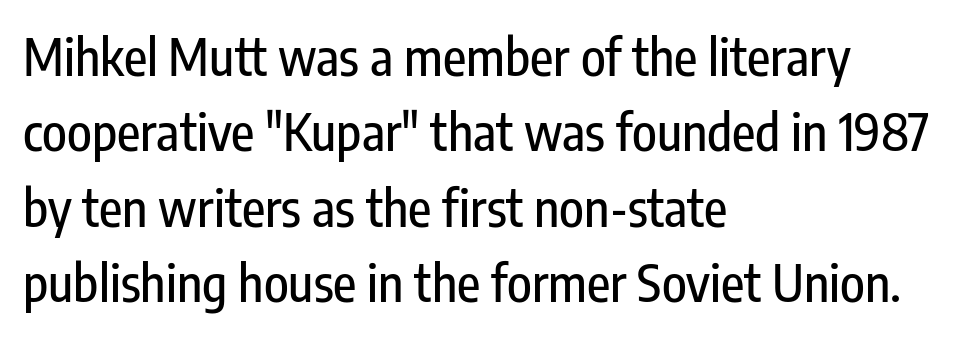
Q: Is the text italic (slanted)? A: No, it is upright.
Q: Is the typeface a serif or a sans-serif typeface? A: Sans-serif.
Q: Is the text underlined? A: No.
Q: How is the paragraph aligned? A: Left-aligned.
Q: Is the spacing between letters normal or unusually wide? A: Normal.
Q: Is the spacing between lines tight, normal or loose? A: Normal.
Q: Width (condensed, normal, or wide)? A: Condensed.
Q: Stroke contrast? A: Low.
Q: x-height? A: Medium.
Q: Monospaced? A: No.
